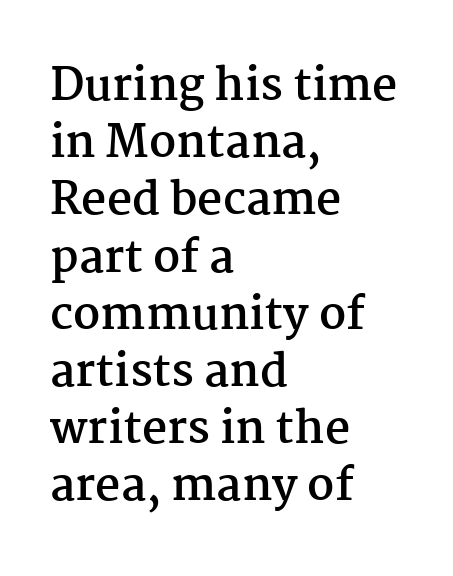
Think of a printed novel: that variable character pitch is what you see here. One glance says typical: line gaps are just what's usual. The compositor pushed each line to the left boundary. A typesetter would mark this as roman, not italic. On the weight axis this lands at bold, roughly 700.
